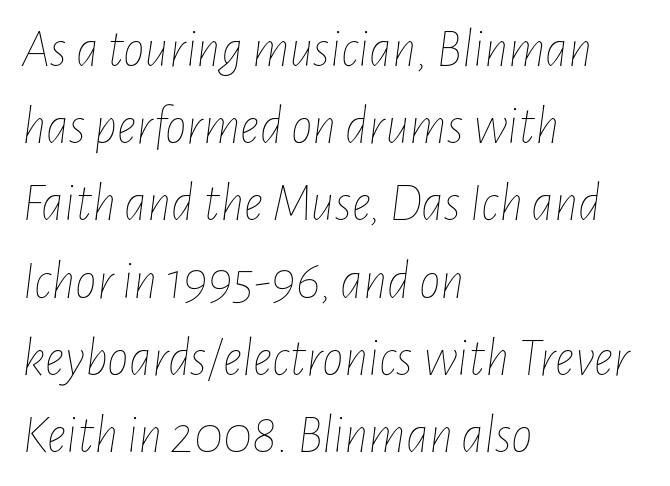
{"italic": "yes", "lean": "right", "slant_degrees": 7, "bold": "no", "weight": "thin", "width": "condensed", "stroke_contrast": "low", "x_height": "medium", "monospaced": "no", "underline": "no", "align": "left", "line_spacing": "normal", "line_spacing_ratio": 1.43, "letter_spacing": "normal", "letter_spacing_em": 0.0, "glyph_px": 54}
